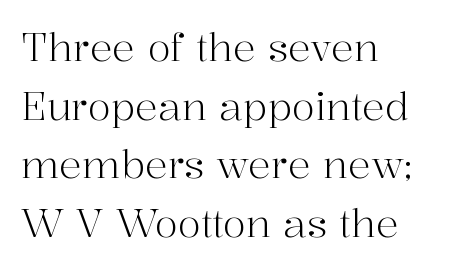
The image shows 38 px light serif type, upright; set left-aligned, normal line spacing (1.54x), normal letter spacing, not underlined; high stroke contrast and a medium x-height.
